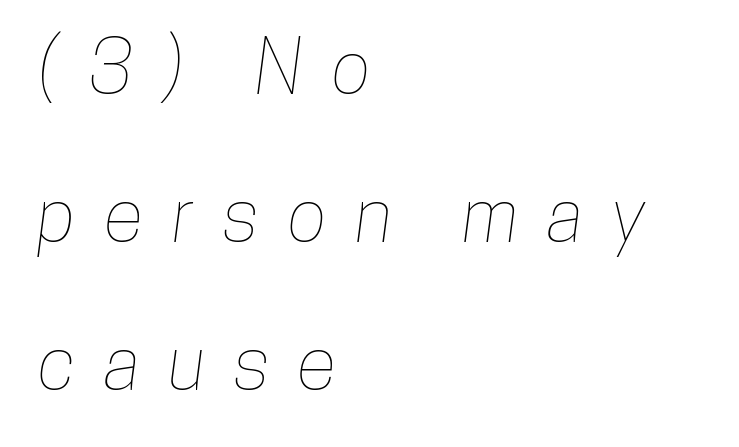
{"width": "condensed", "stroke_contrast": "low", "x_height": "medium", "monospaced": "no", "underline": "no", "align": "left", "line_spacing": "loose", "line_spacing_ratio": 2.0, "letter_spacing": "wide", "letter_spacing_em": 0.39, "glyph_px": 74}
